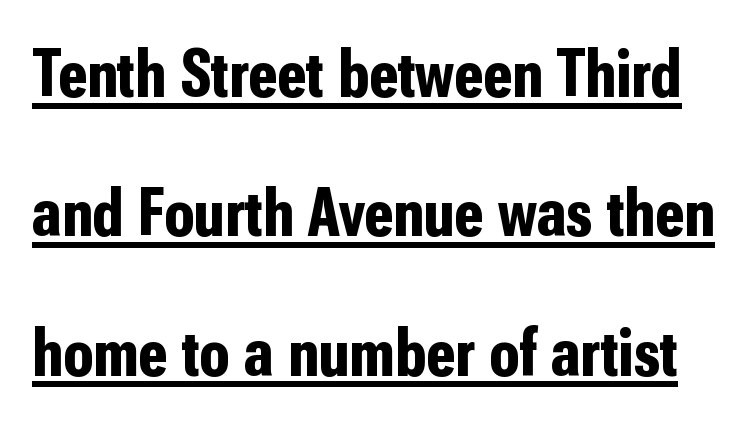
The image shows 69 px bold, condensed sans-serif type, upright; set loose line spacing (2.02x), normal letter spacing, underlined; low stroke contrast and a medium x-height.
